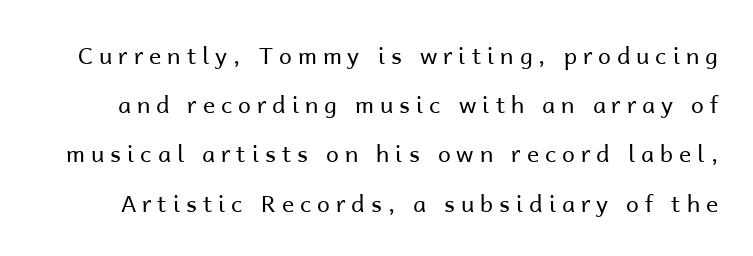
Q: Is the text bold? A: No.
Q: Is the text italic (slanted)? A: No, it is upright.
Q: Is the text underlined? A: No.
Q: Is the spacing between letters normal or unusually wide? A: Unusually wide.
Q: Is the spacing between lines tight, normal or loose? A: Loose.
